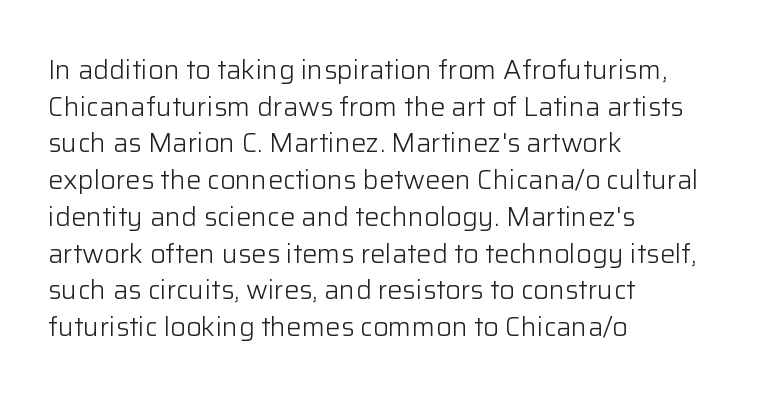
Reading down the block, your eye returns to a fixed left position each line. Do the letters lean? They stand straight. The strip under each line holds only bare page. Bold? No — there's no thickening of the strokes. Line spacing here is normal. Glyph-to-glyph distance matches everyday printed text.
